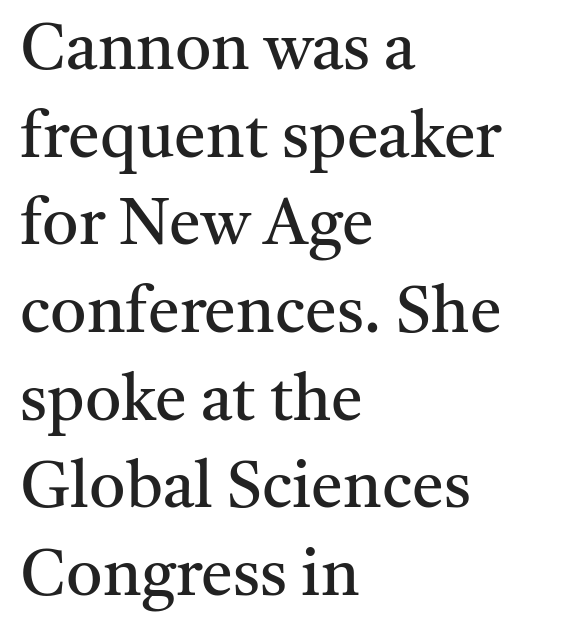
The image shows 64 px regular-weight serif type, upright; set left-aligned, normal line spacing (1.37x), normal letter spacing, not underlined; medium stroke contrast and a medium x-height.
